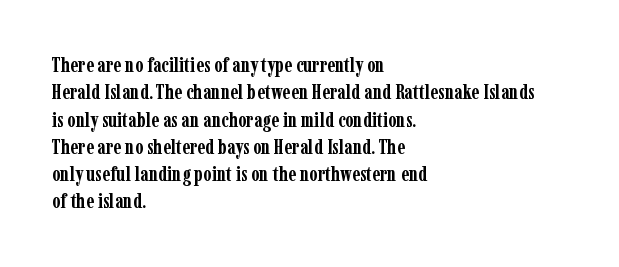
The image shows 21 px bold type, upright; set left-aligned, normal line spacing (1.3x), normal letter spacing, not underlined.
